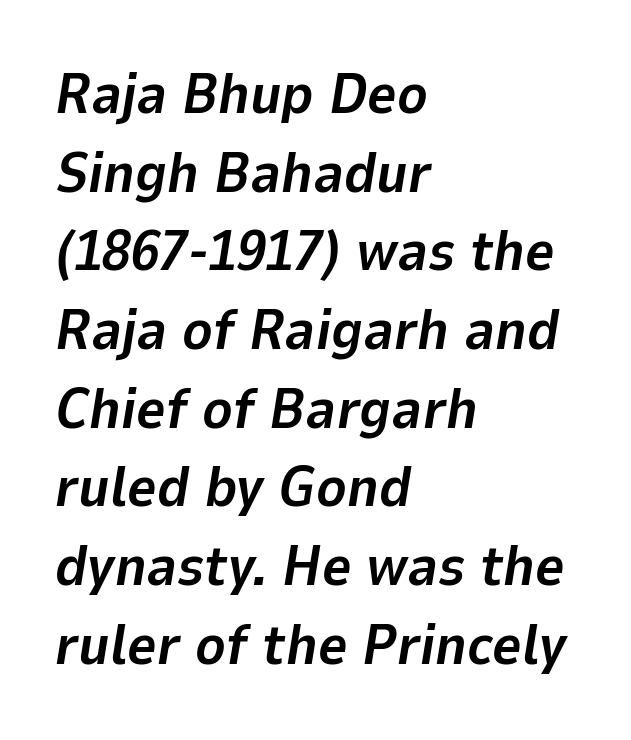
The image shows 57 px bold type, italic (leaning right); set left-aligned, normal line spacing (1.38x), normal letter spacing, not underlined; low stroke contrast and a medium x-height.
